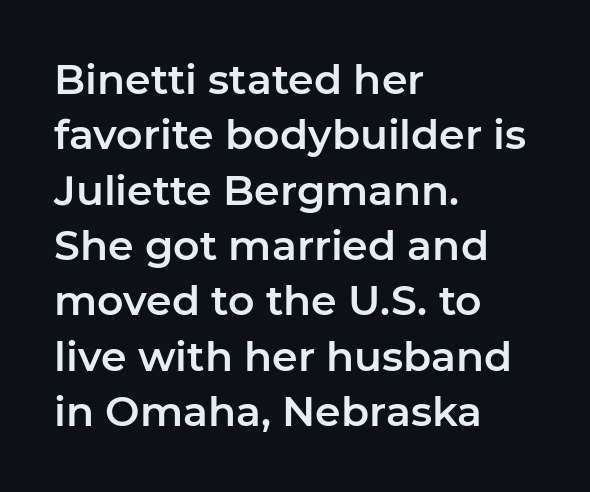
Q: Is the text italic (slanted)? A: No, it is upright.
Q: Is the typeface a serif or a sans-serif typeface? A: Sans-serif.
Q: Is the text underlined? A: No.
Q: How is the paragraph aligned? A: Left-aligned.
Q: Is the spacing between letters normal or unusually wide? A: Normal.
Q: Is the spacing between lines tight, normal or loose? A: Normal.
Q: Width (condensed, normal, or wide)? A: Normal.
Q: Stroke contrast? A: Low.
Q: x-height? A: Medium.
Q: Monospaced? A: No.
